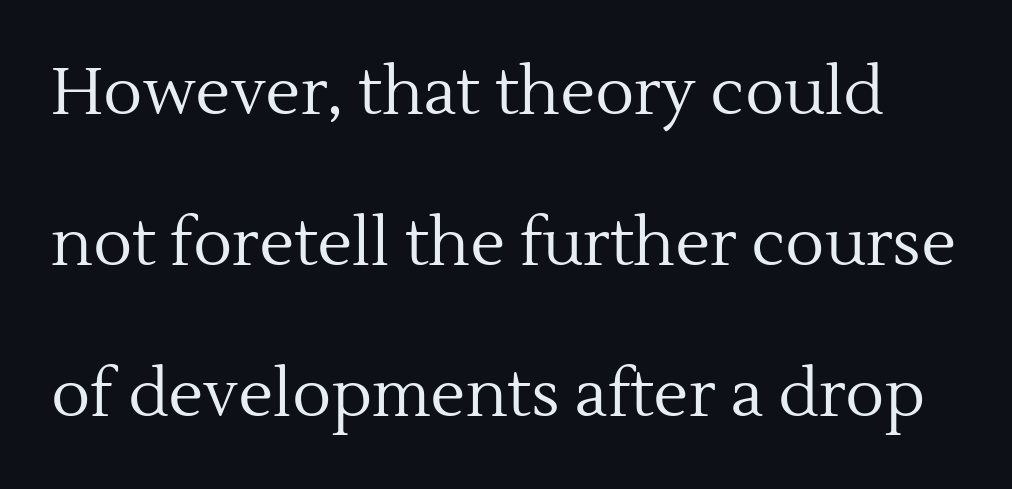
{"serif": "yes", "italic": "no", "bold": "no", "weight": "regular", "width": "normal", "x_height": "medium", "monospaced": "no", "underline": "no", "line_spacing": "loose", "line_spacing_ratio": 2.32, "letter_spacing": "normal", "letter_spacing_em": 0.0, "glyph_px": 65}
